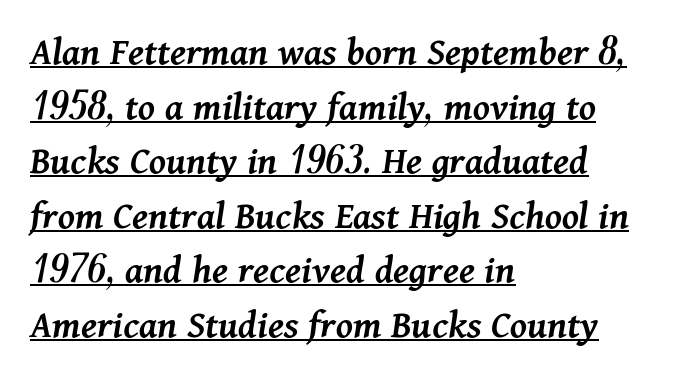
Q: Is the text bold? A: Semi-bold.
Q: Is the text italic (slanted)? A: Yes, it leans right by about 11 degrees.
Q: Is the text underlined? A: Yes.
Q: How is the paragraph aligned? A: Left-aligned.
Q: Is the spacing between letters normal or unusually wide? A: Normal.
Q: Is the spacing between lines tight, normal or loose? A: Normal.
Q: Width (condensed, normal, or wide)? A: Normal.
Q: Stroke contrast? A: Medium.
Q: x-height? A: Medium.
Q: Monospaced? A: No.
